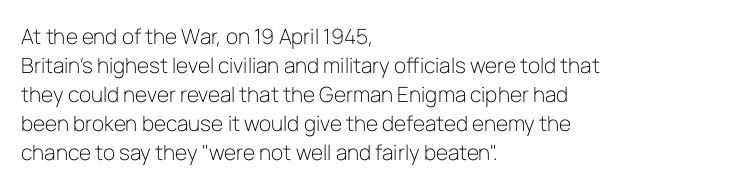
Q: Is the text bold? A: No.
Q: Is the text italic (slanted)? A: No, it is upright.
Q: Is the text underlined? A: No.
Q: How is the paragraph aligned? A: Left-aligned.
Q: Is the spacing between letters normal or unusually wide? A: Normal.
Q: Is the spacing between lines tight, normal or loose? A: Normal.
